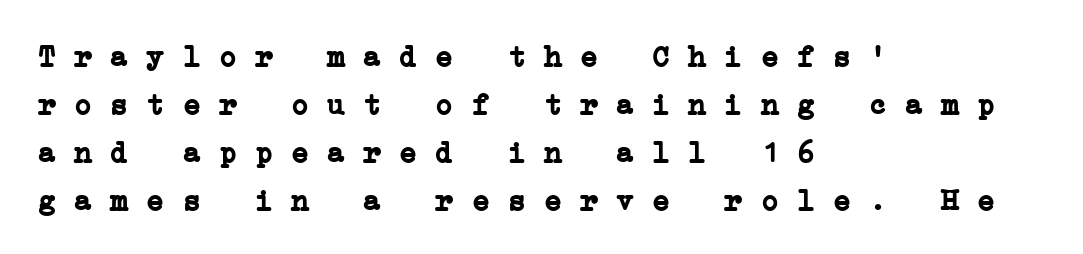
The image shows 30 px semibold, wide serif type, monospaced; set left-aligned, normal line spacing (1.6x), normal letter spacing, not underlined; low stroke contrast and a medium x-height.
